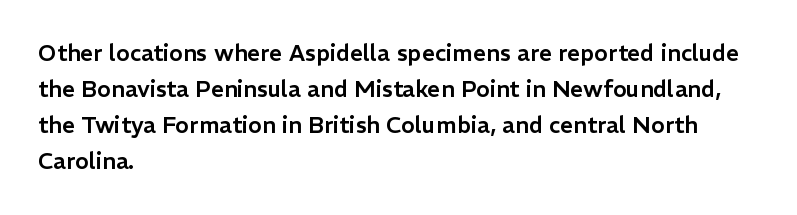
The image shows 23 px text type, upright; set left-aligned, normal line spacing (1.57x), normal letter spacing, not underlined.
